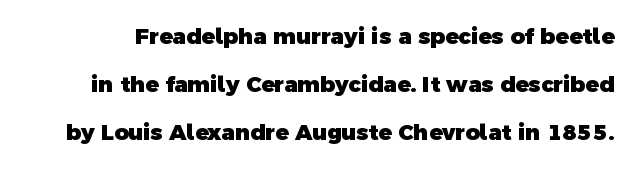
The image shows 22 px bold type; set loose line spacing (2.18x), normal letter spacing, not underlined.
